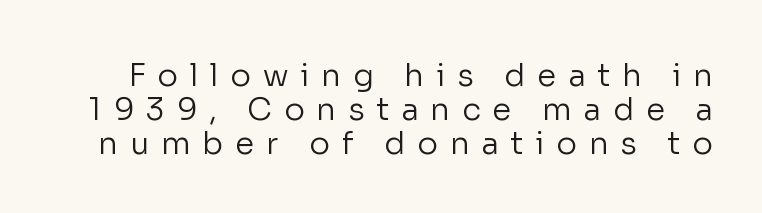
Q: Is the text bold? A: No.
Q: Is the text italic (slanted)? A: No, it is upright.
Q: Is the typeface a serif or a sans-serif typeface? A: Sans-serif.
Q: Is the text underlined? A: No.
Q: Is the spacing between letters normal or unusually wide? A: Unusually wide.
Q: Is the spacing between lines tight, normal or loose? A: Tight.
Q: Width (condensed, normal, or wide)? A: Normal.
Q: Stroke contrast? A: Low.
Q: x-height? A: Medium.
Q: Monospaced? A: No.
